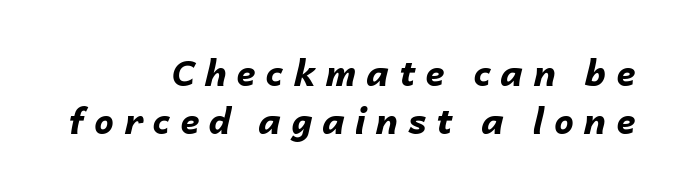
{"italic": "yes", "lean": "right", "slant_degrees": 14, "bold": "yes", "weight": "bold", "width": "normal", "stroke_contrast": "low", "x_height": "medium", "monospaced": "no", "underline": "no", "align": "right", "line_spacing": "normal", "line_spacing_ratio": 1.38, "letter_spacing": "wide", "letter_spacing_em": 0.28, "glyph_px": 35}
